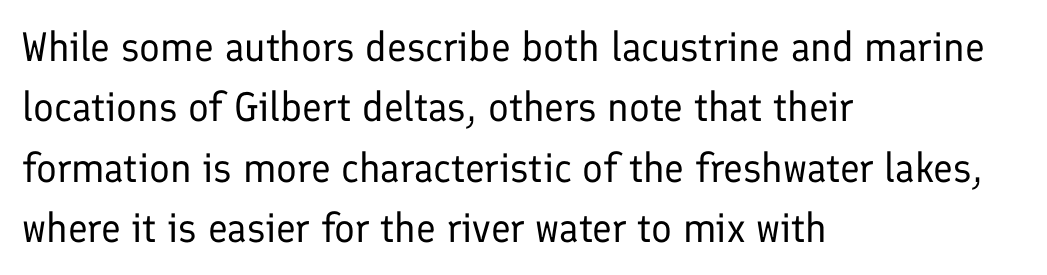
{"serif": "no", "italic": "no", "bold": "no", "weight": "regular", "width": "normal", "stroke_contrast": "low", "x_height": "medium", "monospaced": "no", "underline": "no", "align": "left", "line_spacing": "normal", "line_spacing_ratio": 1.47, "letter_spacing": "normal", "letter_spacing_em": 0.0, "glyph_px": 41}
